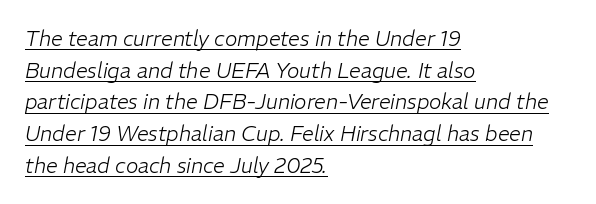
Q: Is the text bold? A: No.
Q: Is the text italic (slanted)? A: Yes, it leans right by about 11 degrees.
Q: Is the text underlined? A: Yes.
Q: How is the paragraph aligned? A: Left-aligned.
Q: Is the spacing between letters normal or unusually wide? A: Normal.
Q: Is the spacing between lines tight, normal or loose? A: Normal.
